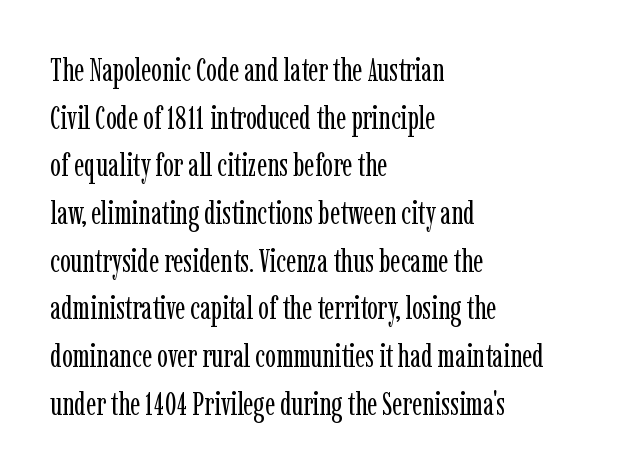
The image shows 32 px regular-weight, condensed serif type, upright; set left-aligned, normal line spacing (1.49x), normal letter spacing, not underlined; low stroke contrast and a medium x-height.
